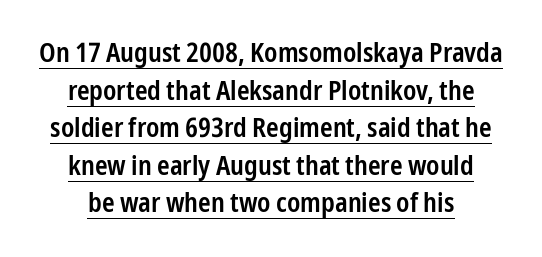
Q: Is the text bold? A: Semi-bold.
Q: Is the text italic (slanted)? A: No, it is upright.
Q: Is the text underlined? A: Yes.
Q: Is the spacing between letters normal or unusually wide? A: Normal.
Q: Is the spacing between lines tight, normal or loose? A: Normal.
